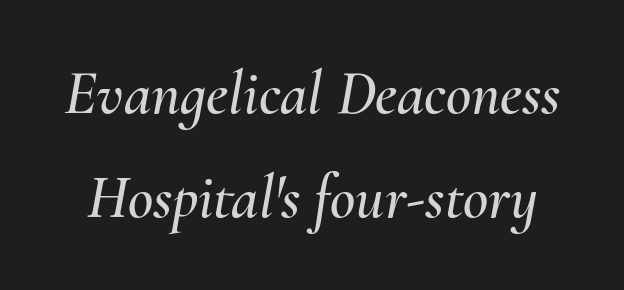
Q: Is the text italic (slanted)? A: Yes, it leans right by about 10 degrees.
Q: Is the text underlined? A: No.
Q: Is the spacing between letters normal or unusually wide? A: Normal.
Q: Is the spacing between lines tight, normal or loose? A: Normal.
Q: Width (condensed, normal, or wide)? A: Normal.
Q: Stroke contrast? A: Medium.
Q: x-height? A: Small.
Q: Monospaced? A: No.
